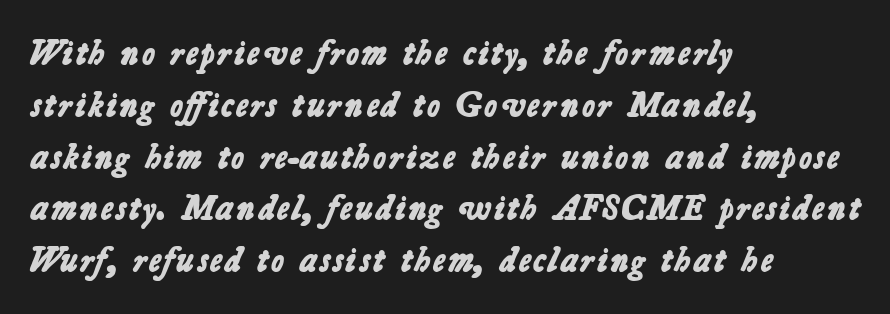
{"serif": "no", "bold": "yes", "weight": "bold", "width": "normal", "stroke_contrast": "low", "x_height": "medium", "monospaced": "no", "underline": "no", "align": "left", "line_spacing": "normal", "line_spacing_ratio": 1.48, "letter_spacing": "normal", "letter_spacing_em": 0.0, "glyph_px": 35}
